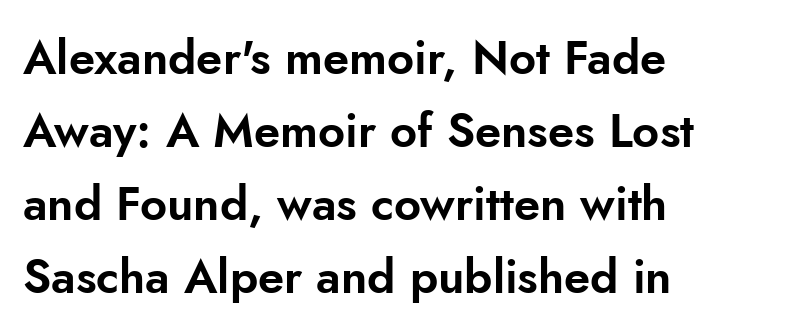
{"serif": "no", "italic": "no", "width": "normal", "stroke_contrast": "low", "x_height": "small", "monospaced": "no", "underline": "no", "align": "left", "line_spacing": "normal", "line_spacing_ratio": 1.55, "letter_spacing": "normal", "letter_spacing_em": 0.0, "glyph_px": 47}
